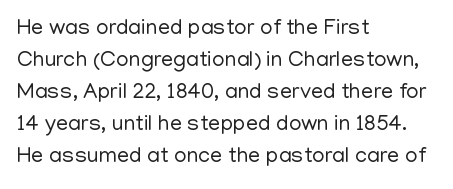
Weight: in the light-to-regular range. These lines keep a tight, regular rhythm from letter to letter. Any mark beneath the type? The region is blank. Left-aligned paragraph, ragged on the right. If you drew a line through each stem, it would be perfectly vertical. Honestly, the row spacing looks completely unremarkable.
